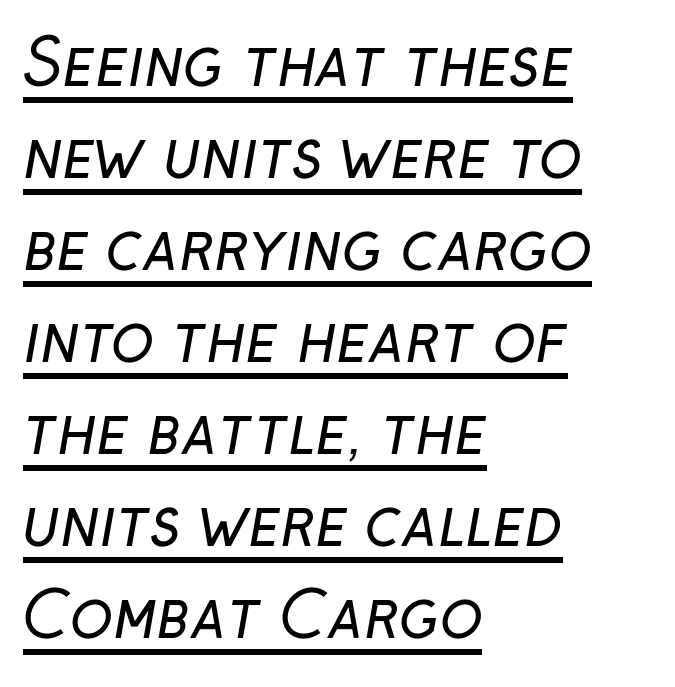
{"serif": "no", "bold": "no", "weight": "regular", "width": "normal", "stroke_contrast": "low", "x_height": "medium", "monospaced": "no", "underline": "yes", "align": "left", "line_spacing": "normal", "line_spacing_ratio": 1.46, "letter_spacing": "normal", "letter_spacing_em": 0.0, "glyph_px": 63}
